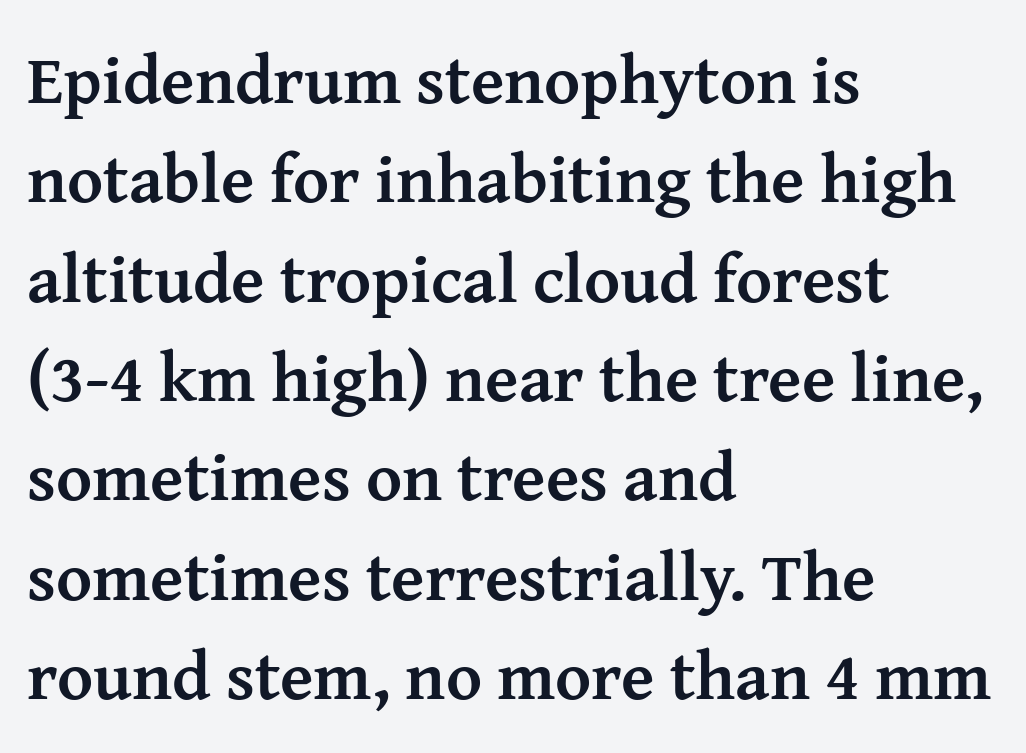
{"serif": "yes", "italic": "no", "bold": "yes", "weight": "semibold", "width": "normal", "stroke_contrast": "medium", "x_height": "medium", "monospaced": "no", "underline": "no", "align": "left", "line_spacing": "normal", "line_spacing_ratio": 1.44, "letter_spacing": "normal", "letter_spacing_em": 0.0, "glyph_px": 69}
